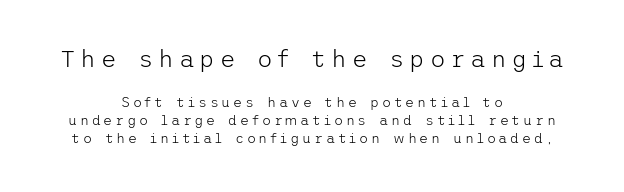
Q: Is the text bold? A: No.
Q: Is the text italic (slanted)? A: No, it is upright.
Q: Is the text underlined? A: No.
Q: How is the paragraph aligned? A: Centered.
Q: Is the spacing between letters normal or unusually wide? A: Unusually wide.
Q: Is the spacing between lines tight, normal or loose? A: Normal.
Q: Which block of text is set in a larger size, the first (top) or the second (bottom)? A: The first (top) one.
